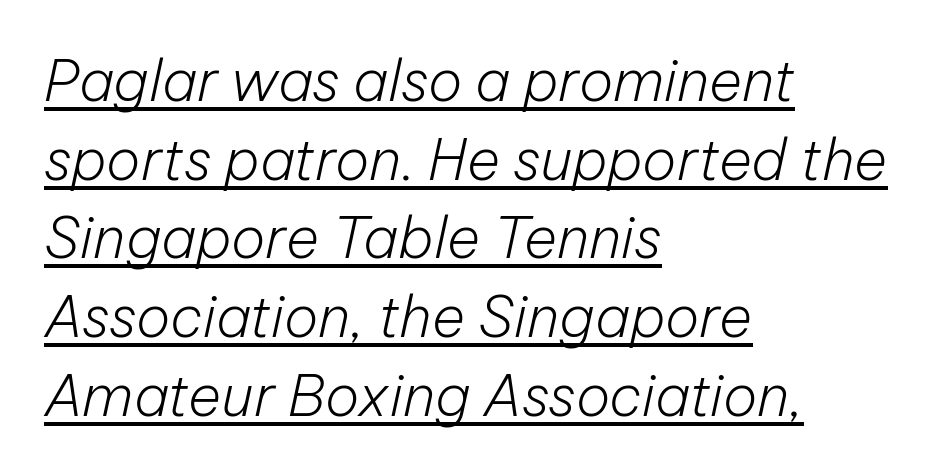
The image shows 57 px light type, italic (leaning right); set left-aligned, normal line spacing (1.38x), normal letter spacing, underlined; low stroke contrast and a medium x-height.
